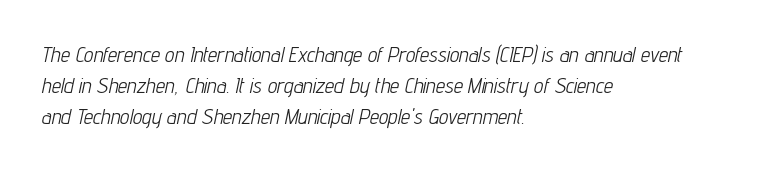
Anything drawn beneath the words? Only blank space. Leftover space on each line is placed entirely after the last word. These glyphs show unthickened strokes, regular width or finer. Quick note: interline space is typical. The horizontal fit of the characters is conventional and even. These lines were composed using italics.
